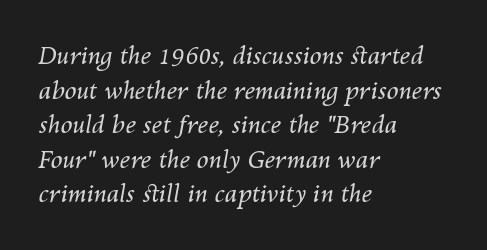
{"italic": "yes", "lean": "right", "slant_degrees": 10, "bold": "no", "underline": "no", "align": "left", "line_spacing": "normal", "line_spacing_ratio": 1.44, "letter_spacing": "normal", "letter_spacing_em": 0.0, "glyph_px": 24}
